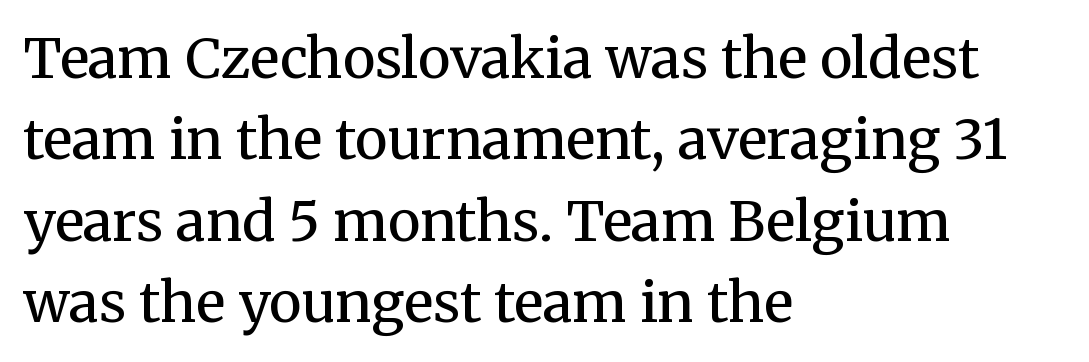
Q: Is the text bold? A: No.
Q: Is the text italic (slanted)? A: No, it is upright.
Q: Is the typeface a serif or a sans-serif typeface? A: Serif.
Q: Is the text underlined? A: No.
Q: How is the paragraph aligned? A: Left-aligned.
Q: Is the spacing between letters normal or unusually wide? A: Normal.
Q: Is the spacing between lines tight, normal or loose? A: Normal.
Q: Width (condensed, normal, or wide)? A: Normal.
Q: Stroke contrast? A: Medium.
Q: x-height? A: Medium.
Q: Monospaced? A: No.
